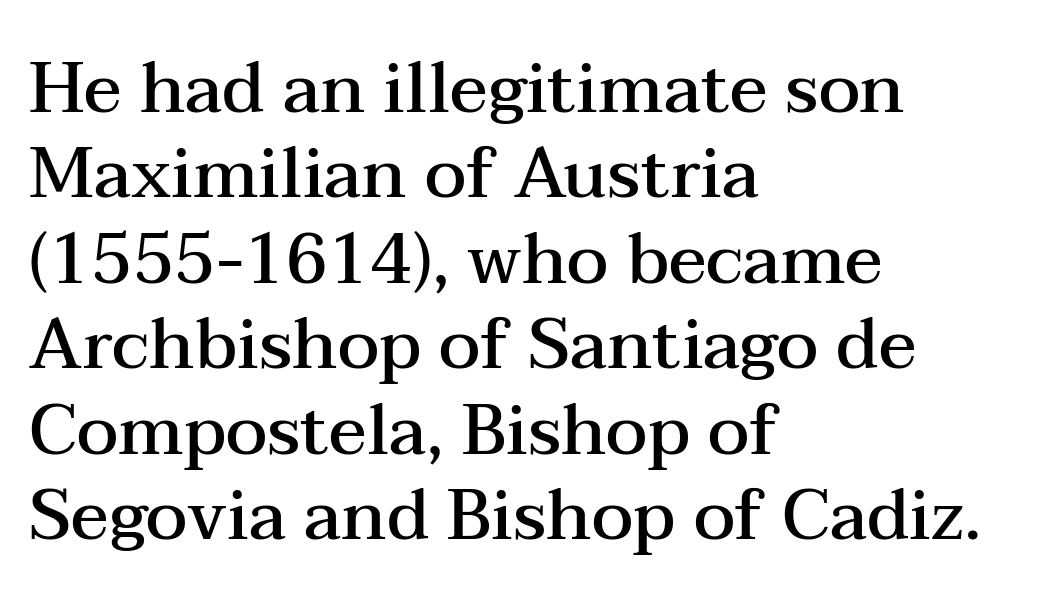
The image shows 70 px semibold, wide serif type, upright; set left-aligned, line spacing 1.22x, normal letter spacing, not underlined; medium stroke contrast and a medium x-height.
